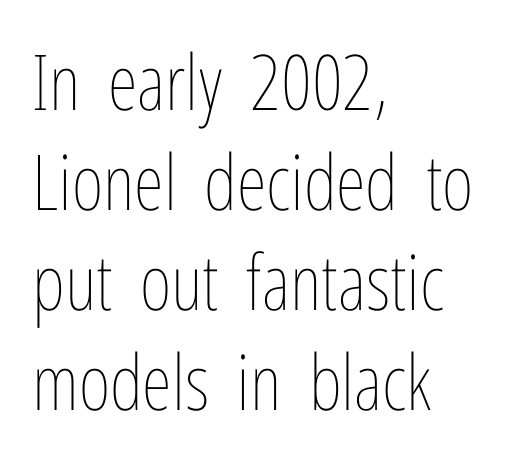
No extra ink here — the face is not bold. This sample uses plain, unmodified letter spacing. The passage shown is typed in a proportional face where columns would drift. A student would call this left alignment; a typographer would say flush left, rag right.
